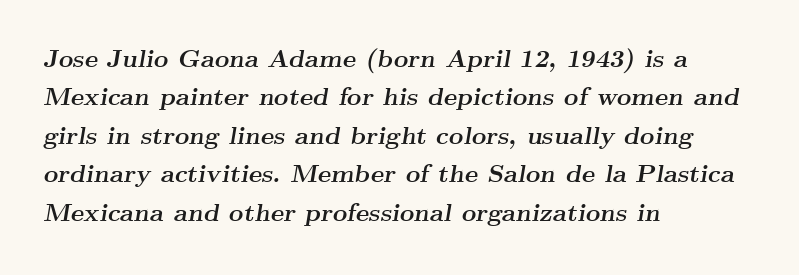
{"italic": "yes", "lean": "right", "slant_degrees": 9, "bold": "yes", "underline": "no", "align": "left", "line_spacing": "normal", "line_spacing_ratio": 1.54, "letter_spacing": "normal", "letter_spacing_em": 0.0, "glyph_px": 25}
